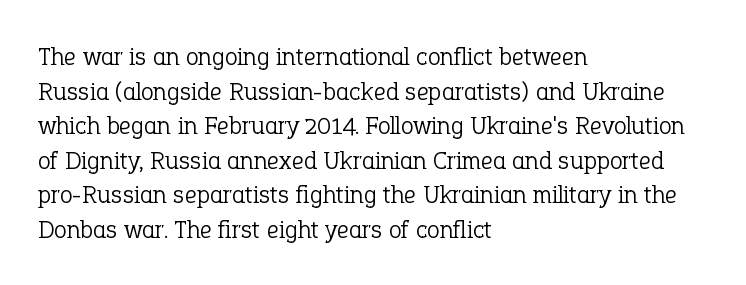
The image shows 26 px text type, upright; set left-aligned, normal line spacing (1.33x), normal letter spacing, not underlined.
